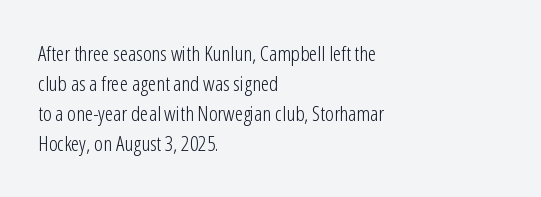
Q: Is the text bold? A: No.
Q: Is the text italic (slanted)? A: No, it is upright.
Q: Is the text underlined? A: No.
Q: How is the paragraph aligned? A: Left-aligned.
Q: Is the spacing between letters normal or unusually wide? A: Normal.
Q: Is the spacing between lines tight, normal or loose? A: Normal.
